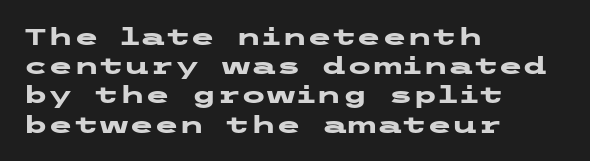
Is the block centered? No — it sits flush against the left margin. Strong, thick strokes mark this as bold type. Plain, unruled lines of type. Nothing unusual about the tracking: characters are spaced as the font intends. When letters stand straight like this, we call the style roman or upright. One glance says typical: line gaps are just what's usual.
